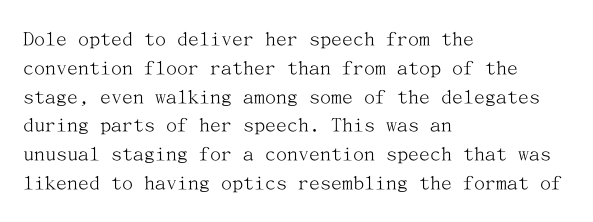
{"italic": "no", "bold": "no", "underline": "no", "align": "left", "line_spacing": "normal", "line_spacing_ratio": 1.31, "letter_spacing": "normal", "letter_spacing_em": 0.0, "glyph_px": 22}
